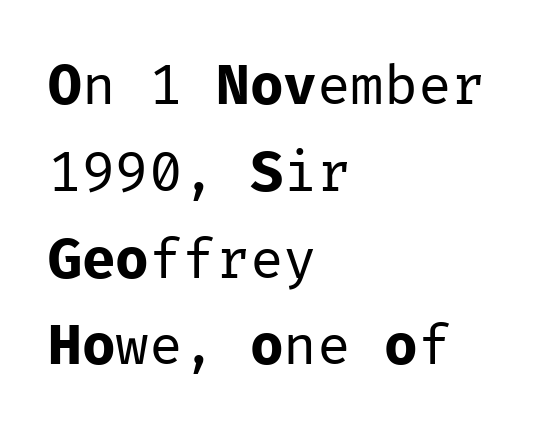
The image shows 56 px regular-weight sans-serif type, upright, monospaced; set left-aligned, normal line spacing (1.55x), normal letter spacing, not underlined; low stroke contrast and a medium x-height.
